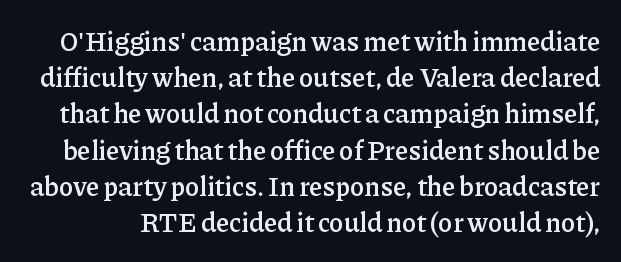
The horizontal fit of the characters is conventional and even. Underline: absent. The sample has been set in demibold, a notch under bold. A typesetter would call this leading conventional body-copy spacing. The axis of the letterforms is exactly vertical.
